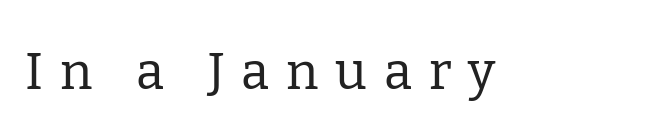
{"serif": "yes", "italic": "no", "bold": "no", "weight": "regular", "width": "normal", "stroke_contrast": "low", "x_height": "medium", "monospaced": "no", "underline": "no", "letter_spacing": "wide", "letter_spacing_em": 0.33, "glyph_px": 51}
